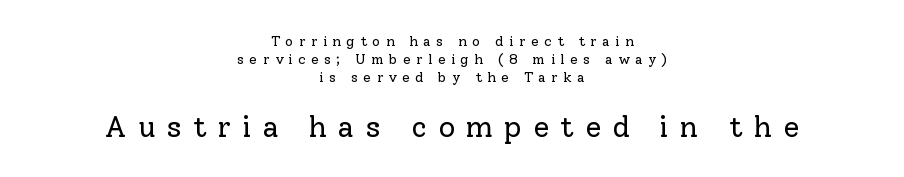
Q: Is the text bold? A: No.
Q: Is the text italic (slanted)? A: No, it is upright.
Q: Is the typeface a serif or a sans-serif typeface? A: Serif.
Q: Is the text underlined? A: No.
Q: How is the paragraph aligned? A: Centered.
Q: Is the spacing between letters normal or unusually wide? A: Unusually wide.
Q: Is the spacing between lines tight, normal or loose? A: Normal.
Q: Which block of text is set in a larger size, the first (top) or the second (bottom)? A: The second (bottom) one.
Q: Width (condensed, normal, or wide)? A: Normal.
Q: Stroke contrast? A: Low.
Q: x-height? A: Medium.
Q: Monospaced? A: No.
